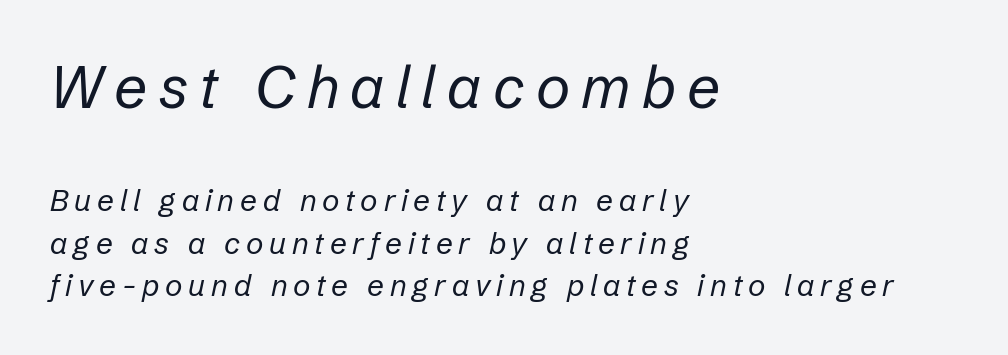
{"italic": "yes", "lean": "right", "slant_degrees": 12, "bold": "no", "weight": "regular", "width": "normal", "stroke_contrast": "low", "x_height": "medium", "monospaced": "no", "underline": "no", "align": "left", "line_spacing": "normal", "line_spacing_ratio": 1.42, "larger_block": "first", "size_ratio": 1.97, "glyph_px": 59}
